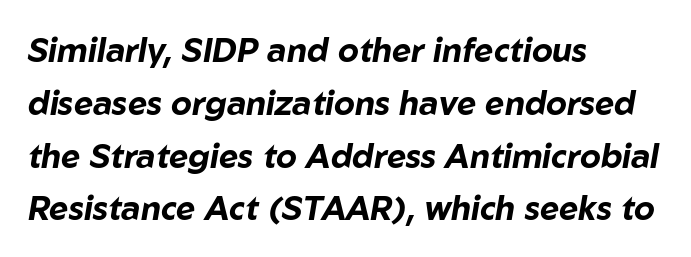
{"italic": "yes", "lean": "right", "slant_degrees": 10, "bold": "yes", "weight": "bold", "width": "normal", "stroke_contrast": "low", "x_height": "medium", "monospaced": "no", "underline": "no", "align": "left", "line_spacing": "normal", "line_spacing_ratio": 1.6, "letter_spacing": "normal", "letter_spacing_em": 0.0, "glyph_px": 33}
